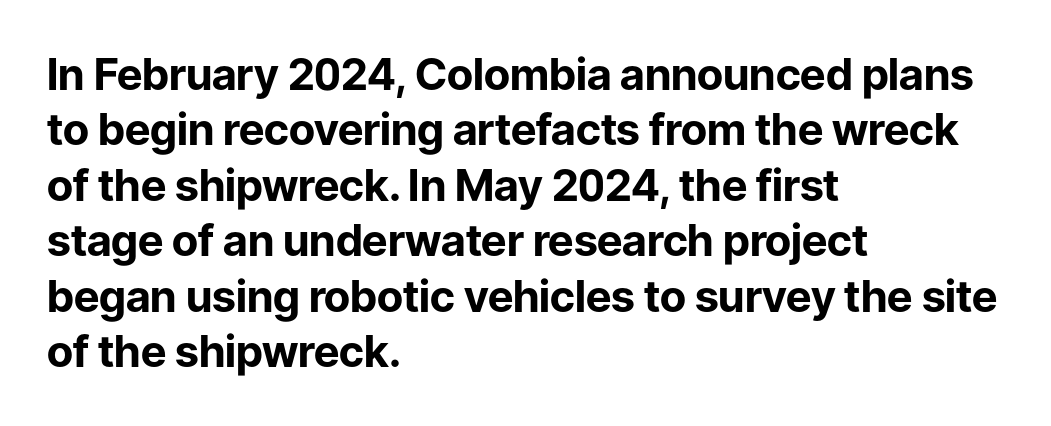
Rule under the text: the space is simply empty. Each glyph is drawn with heavy, bold strokes. Style check: upright. One-word summary of the alignment: left. The letters advance in unequal steps, a hallmark of proportional type.
